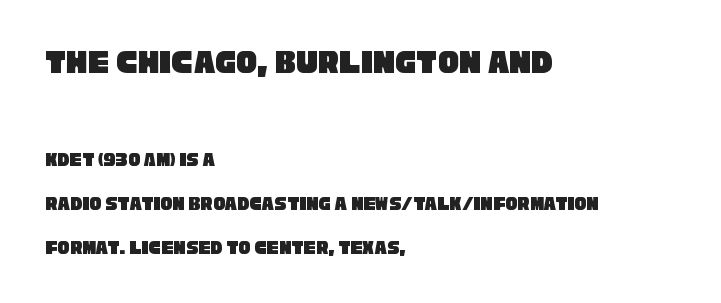
The image shows 35 px condensed sans-serif type; set left-aligned, loose line spacing (2.2x), normal letter spacing, not underlined; the first (top) block is 1.75x larger; low stroke contrast and a large x-height.
